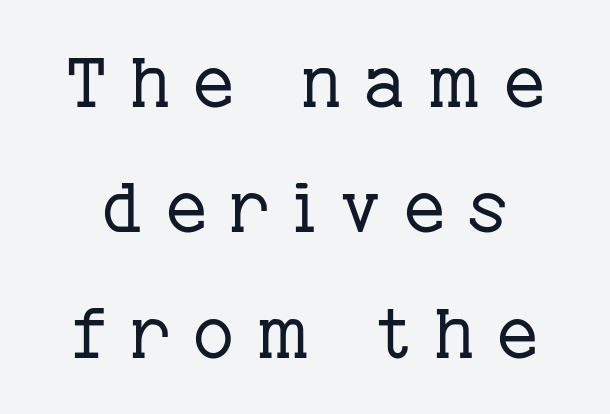
{"serif": "yes", "italic": "no", "bold": "no", "weight": "regular", "width": "normal", "stroke_contrast": "low", "x_height": "medium", "monospaced": "no", "underline": "no", "line_spacing_ratio": 1.79, "letter_spacing": "wide", "letter_spacing_em": 0.33, "glyph_px": 70}
